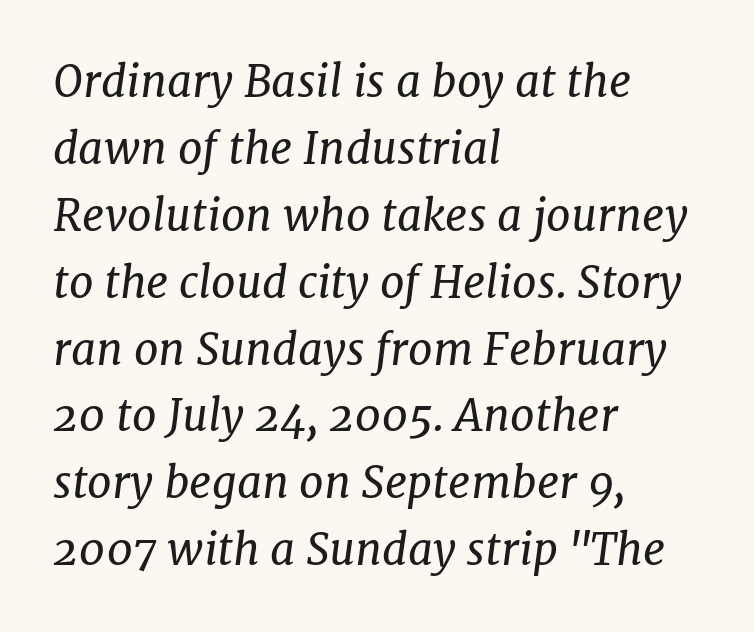
{"serif": "yes", "italic": "yes", "lean": "right", "slant_degrees": 7, "bold": "no", "weight": "regular", "width": "normal", "stroke_contrast": "low", "x_height": "medium", "monospaced": "no", "underline": "no", "align": "left", "line_spacing": "normal", "line_spacing_ratio": 1.52, "letter_spacing": "normal", "letter_spacing_em": 0.0, "glyph_px": 44}
